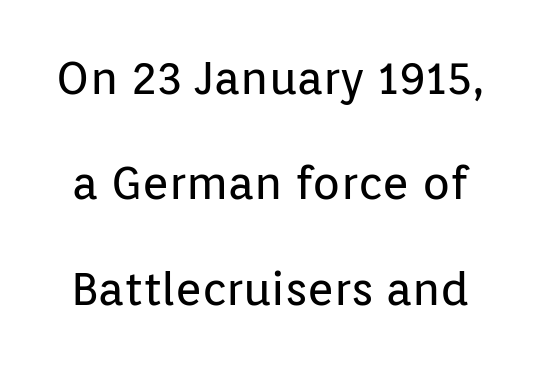
The image shows 46 px regular-weight sans-serif type, upright; set loose line spacing (2.29x), normal letter spacing, not underlined; low stroke contrast and a medium x-height.
